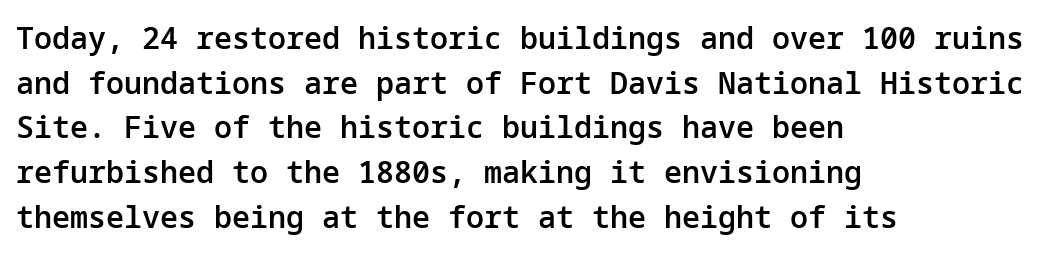
Q: Is the text bold? A: Semi-bold.
Q: Is the text italic (slanted)? A: No, it is upright.
Q: Is the typeface a serif or a sans-serif typeface? A: Sans-serif.
Q: Is the text underlined? A: No.
Q: How is the paragraph aligned? A: Left-aligned.
Q: Is the spacing between letters normal or unusually wide? A: Normal.
Q: Is the spacing between lines tight, normal or loose? A: Normal.
Q: Width (condensed, normal, or wide)? A: Normal.
Q: Stroke contrast? A: Low.
Q: x-height? A: Medium.
